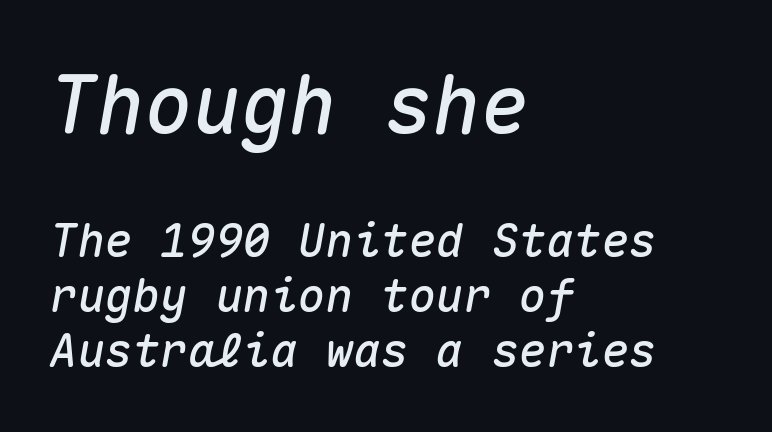
Which margin do the lines hug? The left one — the right edge is uneven. Looks like terminal output: every glyph gets an equal slot. Caption: upper text group enlarged, lower text group reduced. Each word holds together tightly as a unit, with standard inter-letter gaps. Anything drawn beneath the words? Only blank space. There's an unmistakable incline to the writing here.
